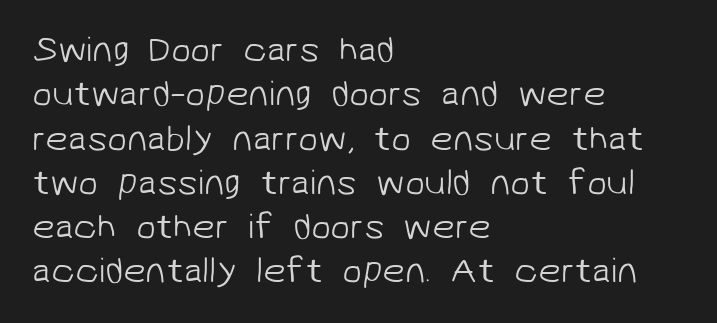
Q: Is the text bold? A: No.
Q: Is the typeface a serif or a sans-serif typeface? A: Sans-serif.
Q: Is the text underlined? A: No.
Q: How is the paragraph aligned? A: Left-aligned.
Q: Is the spacing between letters normal or unusually wide? A: Normal.
Q: Width (condensed, normal, or wide)? A: Normal.
Q: Stroke contrast? A: Low.
Q: x-height? A: Medium.
Q: Monospaced? A: No.
